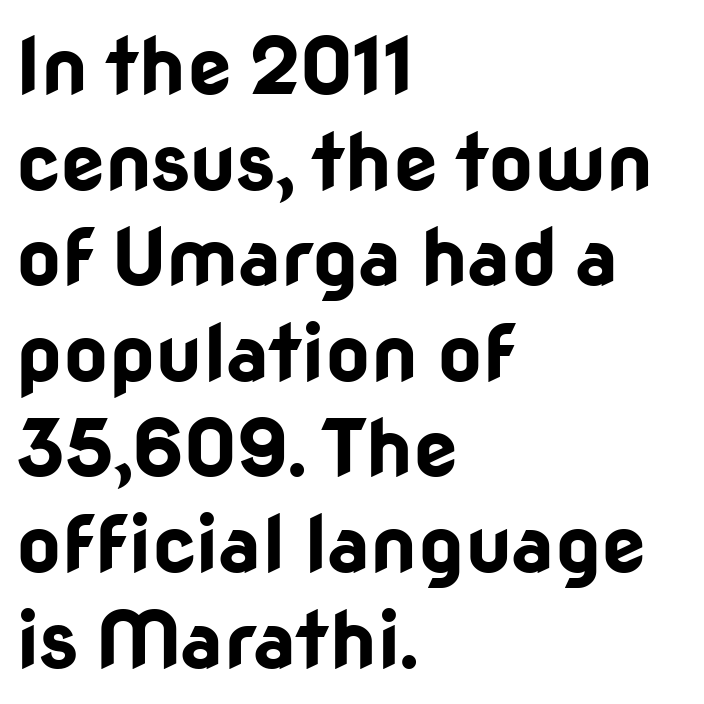
Short note: letters normally spaced. Does the lettering tilt? It doesn't — this is upright. As a designer I'd log this as weight 700, bold. Letterform terminals end flat and unadorned throughout the passage.
